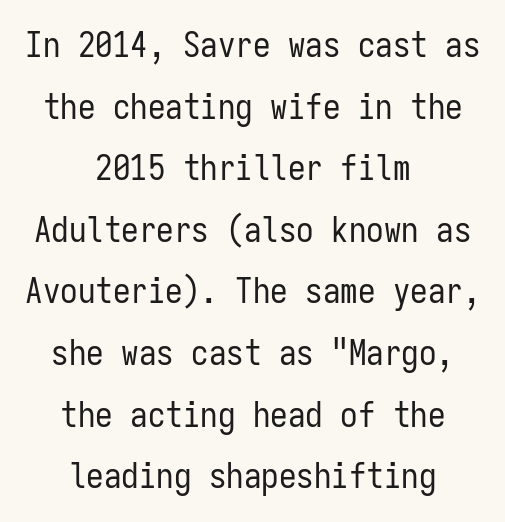
The image shows 35 px regular-weight, condensed sans-serif type, upright, monospaced; set centered, line spacing 1.76x, normal letter spacing, not underlined; low stroke contrast and a medium x-height.
